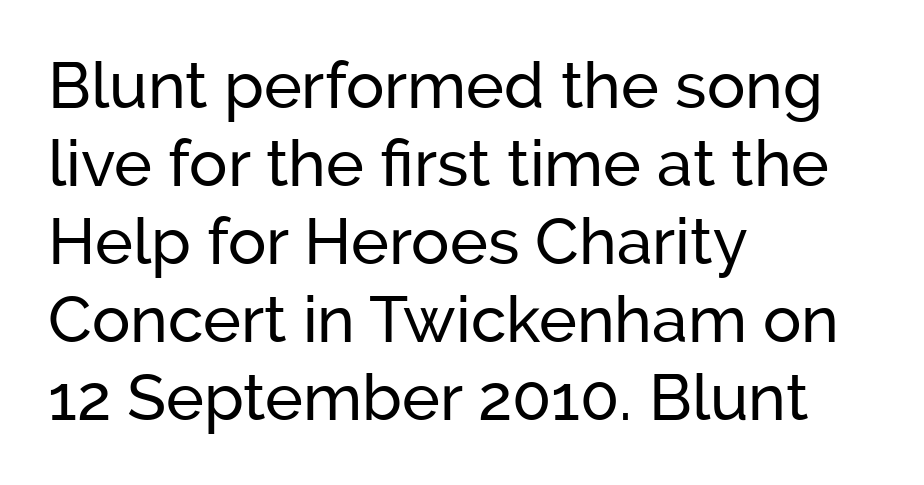
{"serif": "no", "italic": "no", "width": "normal", "stroke_contrast": "low", "x_height": "medium", "monospaced": "no", "underline": "no", "align": "left", "line_spacing_ratio": 1.22, "letter_spacing": "normal", "letter_spacing_em": 0.0, "glyph_px": 64}
